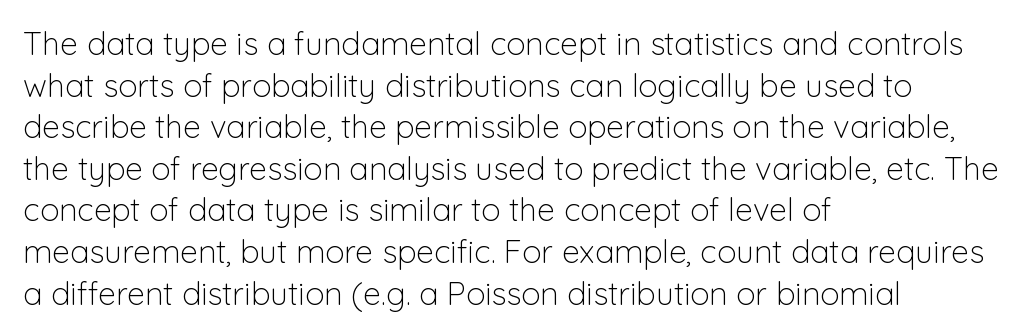
Think of a printed novel: that variable character pitch is what you see here. Anything drawn beneath the words? Only blank space. The face used here is a sans, in the tradition of grotesques and geometrics. Layout note: lines flush left. The face looks like a standard text weight, possibly lighter. The rendering uses a moderate line-height, typical for paragraphs.
